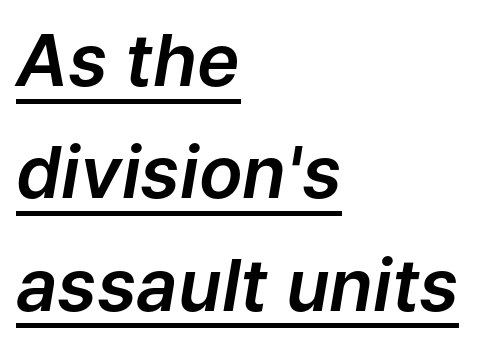
The image shows 72 px text type, italic (leaning right); set left-aligned, normal line spacing (1.56x), normal letter spacing, underlined; low stroke contrast and a medium x-height.
